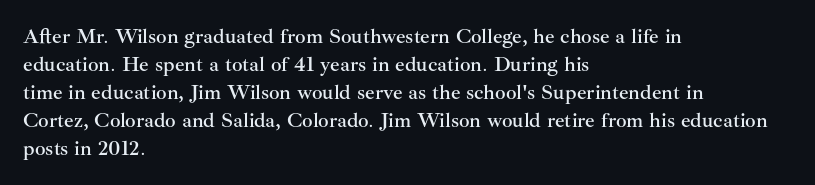
If you measured baseline to baseline, you'd find a middling distance. Descenders are the only things crossing below the line. The lines in this sample share a left origin and differ only in where they stop. Letter spacing: default. Quick note: not italic, upright.
